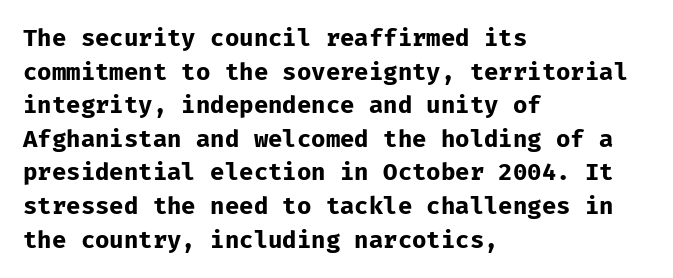
Q: Is the text bold? A: Yes.
Q: Is the text italic (slanted)? A: No, it is upright.
Q: Is the text underlined? A: No.
Q: How is the paragraph aligned? A: Left-aligned.
Q: Is the spacing between letters normal or unusually wide? A: Normal.
Q: Is the spacing between lines tight, normal or loose? A: Normal.
